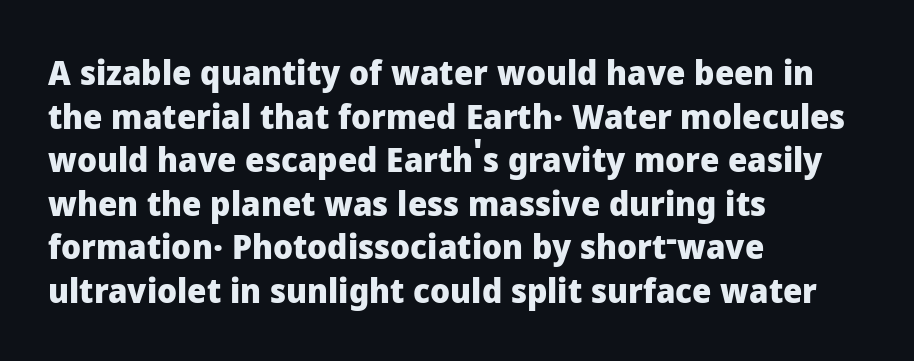
Unlike a traditional serif, this face leaves its strokes unadorned. Visually the block forms a straight wall on the left and a jagged coastline on the right. Caption: standard tracking, unaltered. Successive baselines arrive at the customary interval. Its strokes are broad and dark, the hallmark of bold type.
